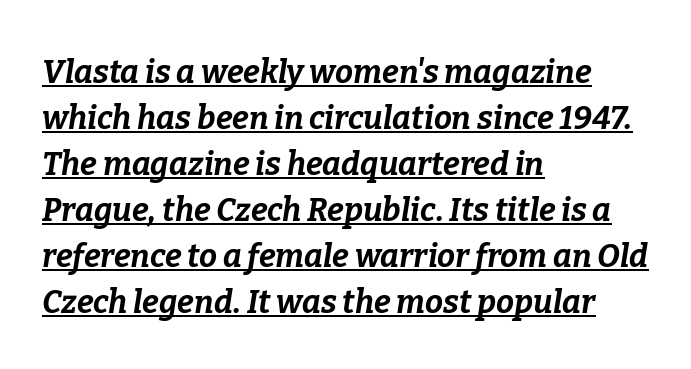
{"italic": "yes", "lean": "right", "slant_degrees": 9, "bold": "yes", "weight": "bold", "width": "normal", "stroke_contrast": "low", "x_height": "medium", "monospaced": "no", "underline": "yes", "align": "left", "line_spacing": "normal", "line_spacing_ratio": 1.44, "letter_spacing": "normal", "letter_spacing_em": 0.0, "glyph_px": 32}
